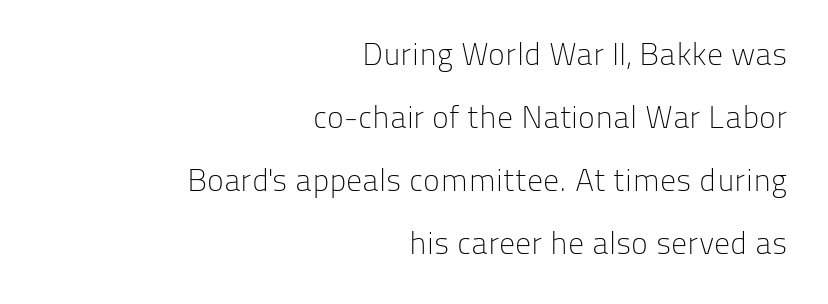
Q: Is the text bold? A: No.
Q: Is the text italic (slanted)? A: No, it is upright.
Q: Is the typeface a serif or a sans-serif typeface? A: Sans-serif.
Q: Is the text underlined? A: No.
Q: How is the paragraph aligned? A: Right-aligned.
Q: Is the spacing between letters normal or unusually wide? A: Normal.
Q: Is the spacing between lines tight, normal or loose? A: Loose.
Q: Width (condensed, normal, or wide)? A: Normal.
Q: Stroke contrast? A: Low.
Q: x-height? A: Medium.
Q: Monospaced? A: No.
